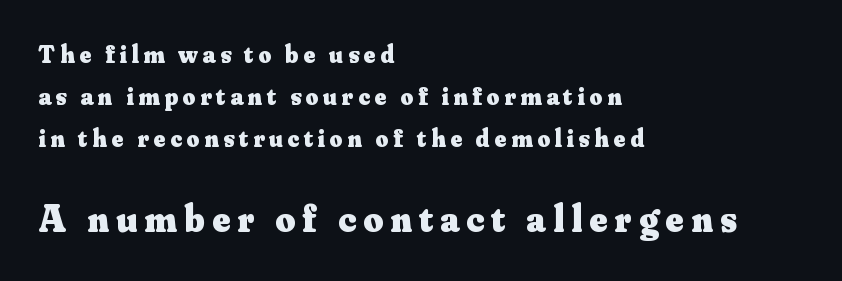
Character widths vary here, with narrow letters taking less room than wide ones. Vertical strokes here are truly vertical. Compared with an ordinary text face, these strokes are far heavier — a full bold. To sum up the face: it has serifs. Each row of text sits above clean, open space. The passage is arranged the way most books set body copy — flush left.
